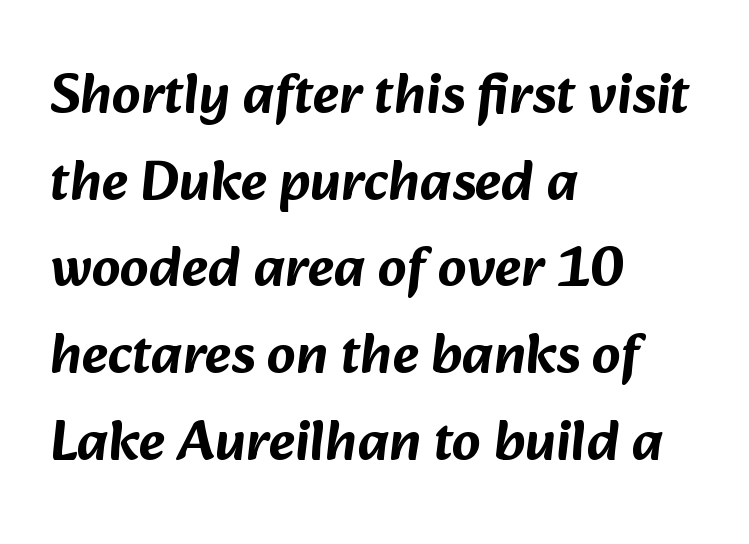
The image shows 57 px sans-serif type; set left-aligned, normal line spacing (1.52x), normal letter spacing, not underlined; low stroke contrast and a medium x-height.
